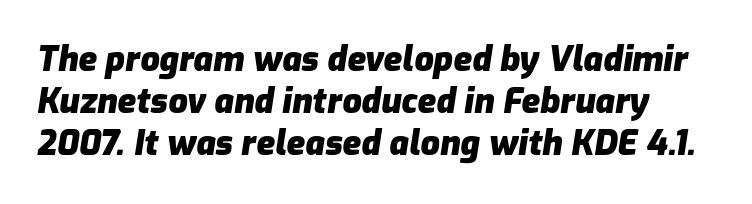
{"italic": "yes", "lean": "right", "slant_degrees": 9, "bold": "yes", "weight": "heavy", "width": "normal", "stroke_contrast": "low", "x_height": "medium", "monospaced": "no", "underline": "no", "line_spacing_ratio": 1.24, "letter_spacing": "normal", "letter_spacing_em": 0.0, "glyph_px": 34}
